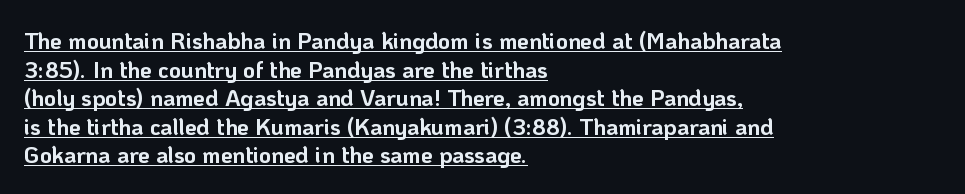
The rendered words wear a rule along their underside. The sample has been set heavy, in full bold. Unlike italic type, these characters show no tilt at all. The rendering keeps characters at their native spacing.
